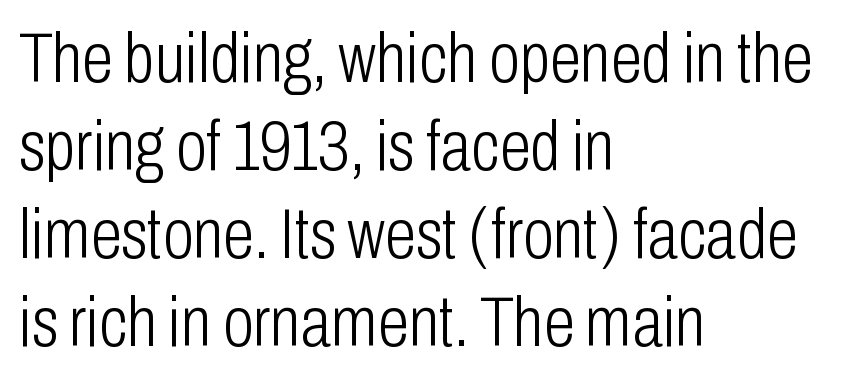
Q: Is the text bold? A: No.
Q: Is the text italic (slanted)? A: No, it is upright.
Q: Is the typeface a serif or a sans-serif typeface? A: Sans-serif.
Q: Is the text underlined? A: No.
Q: How is the paragraph aligned? A: Left-aligned.
Q: Is the spacing between letters normal or unusually wide? A: Normal.
Q: Width (condensed, normal, or wide)? A: Condensed.
Q: Stroke contrast? A: Low.
Q: x-height? A: Medium.
Q: Monospaced? A: No.
